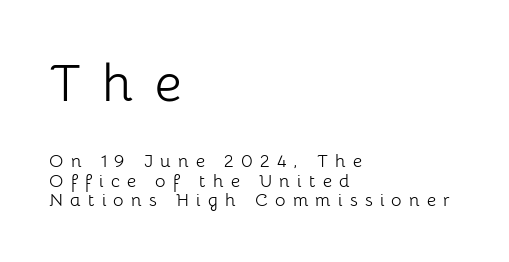
The weight tops out at a normal text grade. The emphasis by scale lands on block number one, above. Each new line begins almost immediately beneath the previous one. Typeset ragged right — the left edge is the straight one. Serif or sans? Sans — the stroke terminals are bare. Proportional: the letters do not fall into vertical columns.
